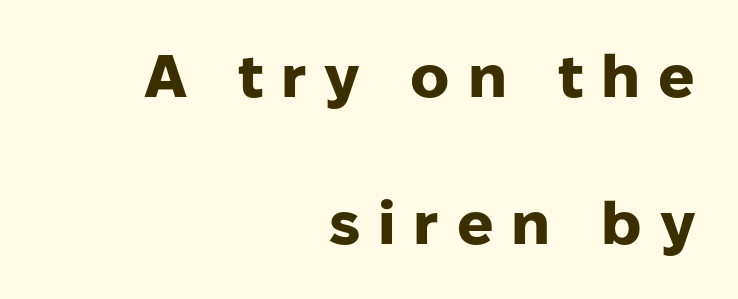
The image shows 60 px heavy sans-serif type, upright; set right-aligned, loose line spacing (2.45x), unusually wide letter spacing (+0.3 em), not underlined; low stroke contrast and a medium x-height.
